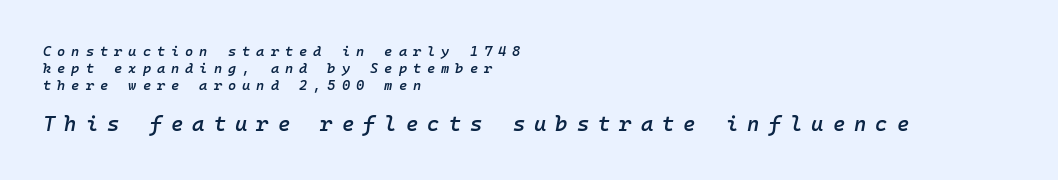
Quick note: italic. Check the space under the baseline: it is left empty. The emphasis by scale lands on block number two, below. Every letter is mildly thick-stroked: semibold rather than bold. Alignment: flush left.
